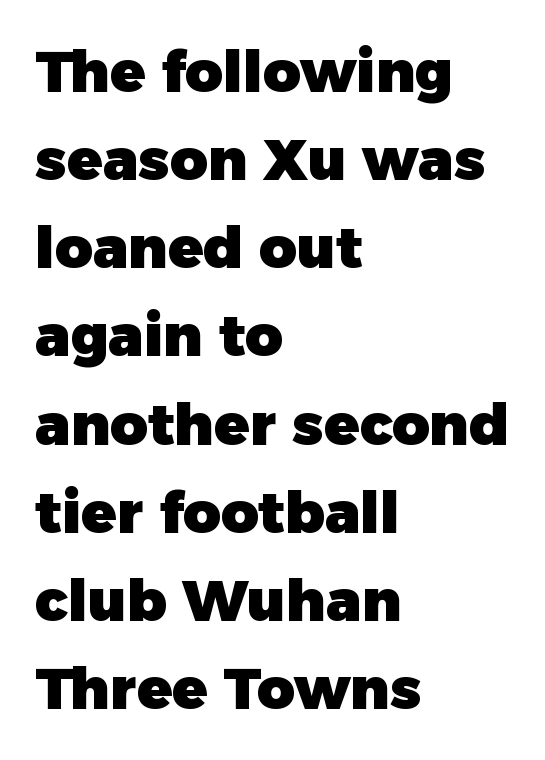
{"serif": "no", "italic": "no", "bold": "yes", "weight": "heavy", "width": "normal", "stroke_contrast": "low", "x_height": "medium", "monospaced": "no", "underline": "no", "align": "left", "line_spacing": "normal", "line_spacing_ratio": 1.52, "letter_spacing": "normal", "letter_spacing_em": 0.0, "glyph_px": 58}
